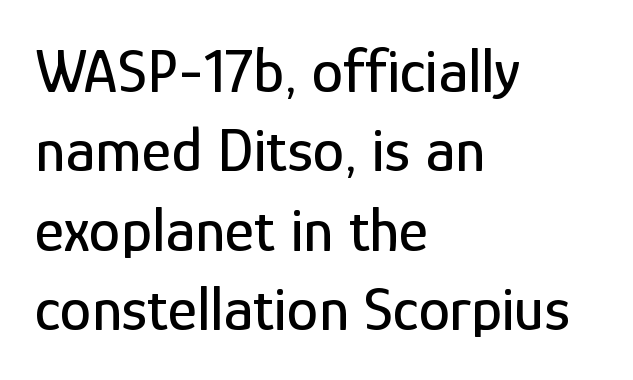
The image shows 63 px condensed sans-serif type, upright; set left-aligned, normal line spacing (1.26x), normal letter spacing, not underlined; low stroke contrast and a medium x-height.
